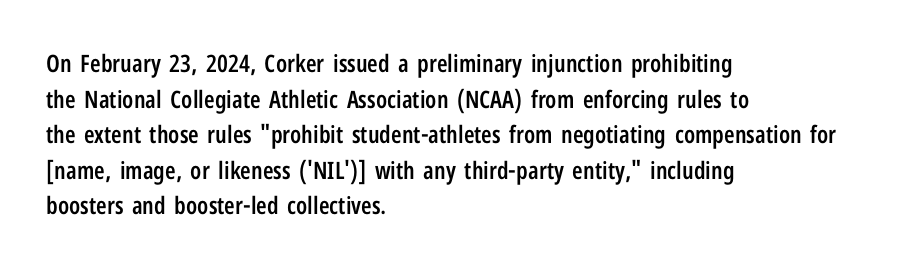
{"italic": "no", "bold": "semi", "underline": "no", "align": "left", "line_spacing": "normal", "line_spacing_ratio": 1.48, "letter_spacing": "normal", "letter_spacing_em": 0.0, "glyph_px": 24}
